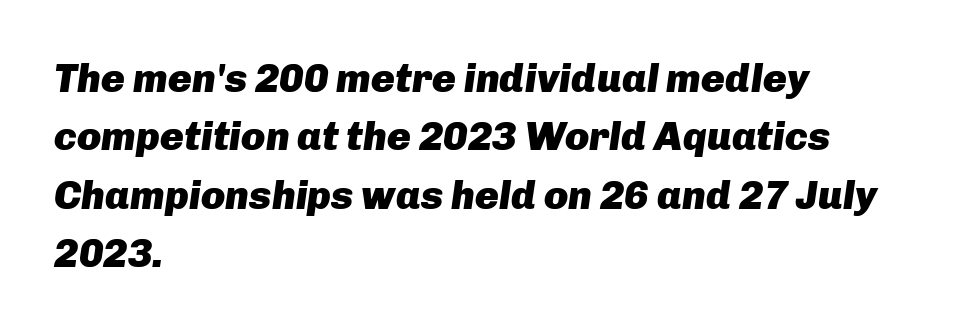
The rendering anchors every line to the left-hand side. Each word holds together tightly as a unit, with standard inter-letter gaps. Each glyph is drawn with heavy, bold strokes. Varying glyph widths throughout — classic text-font behaviour.
